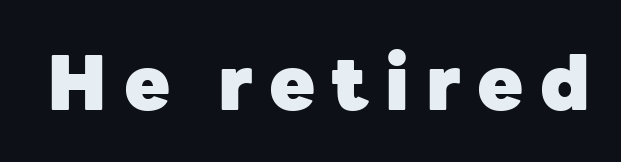
Q: Is the text bold? A: Yes.
Q: Is the text italic (slanted)? A: No, it is upright.
Q: Is the typeface a serif or a sans-serif typeface? A: Sans-serif.
Q: Is the text underlined? A: No.
Q: Is the spacing between letters normal or unusually wide? A: Unusually wide.
Q: Width (condensed, normal, or wide)? A: Normal.
Q: Stroke contrast? A: Low.
Q: x-height? A: Medium.
Q: Monospaced? A: No.
